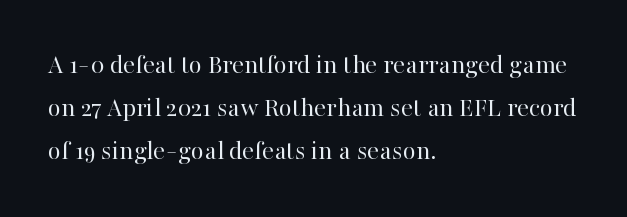
The lines in this sample share a left origin and differ only in where they stop. Does the lettering tilt? It doesn't — this is upright. The line texture is even and compact thanks to regular tracking. The baseline area is clear. Each letter keeps its own natural width here, so spacing adapts to shape.
